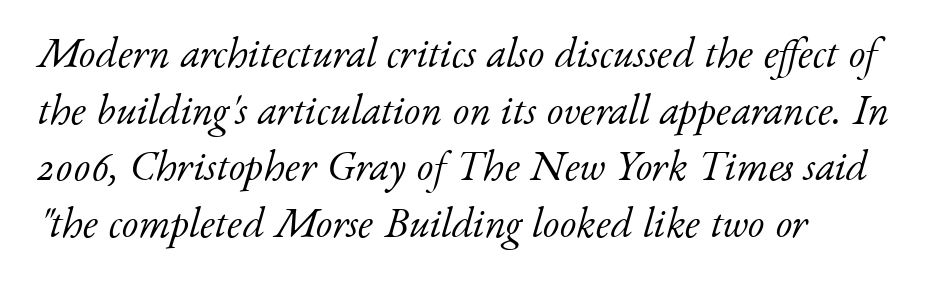
Leading matches the norm, producing a regular column. Typographically, this falls in the serif category. Any mark beneath the type? The region is blank. The rendering uses natural spacing where letterforms have individual widths. The font's italic variant was chosen for this text.
